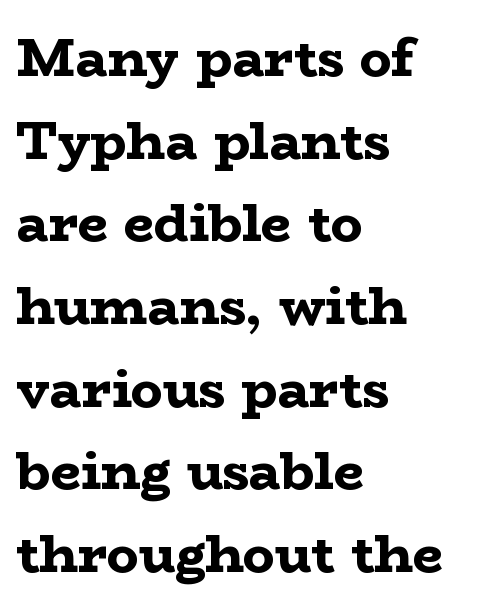
Q: Is the text bold? A: Yes.
Q: Is the text italic (slanted)? A: No, it is upright.
Q: Is the typeface a serif or a sans-serif typeface? A: Serif.
Q: Is the text underlined? A: No.
Q: How is the paragraph aligned? A: Left-aligned.
Q: Is the spacing between letters normal or unusually wide? A: Normal.
Q: Is the spacing between lines tight, normal or loose? A: Normal.
Q: Width (condensed, normal, or wide)? A: Wide.
Q: Stroke contrast? A: Low.
Q: x-height? A: Medium.
Q: Monospaced? A: No.
